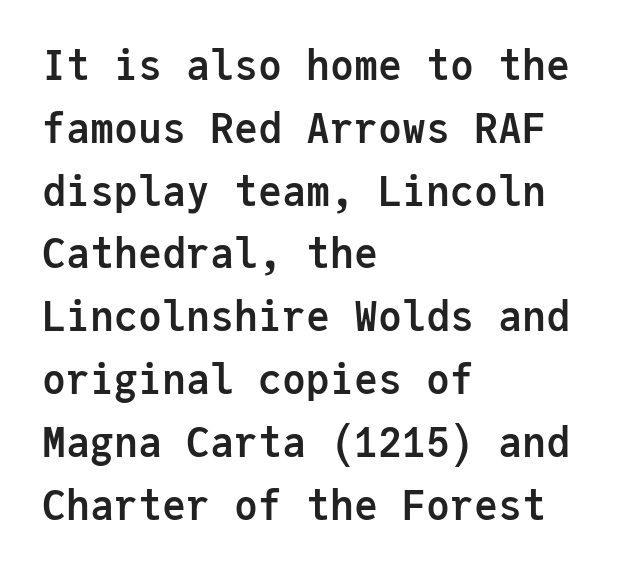
If you drew a line through each stem, it would be perfectly vertical. Heavy, bold letterforms. A student would call this left alignment; a typographer would say flush left, rag right. Rule under the text: the space is simply empty. You could count columns in this text — the font is strictly monospaced.
